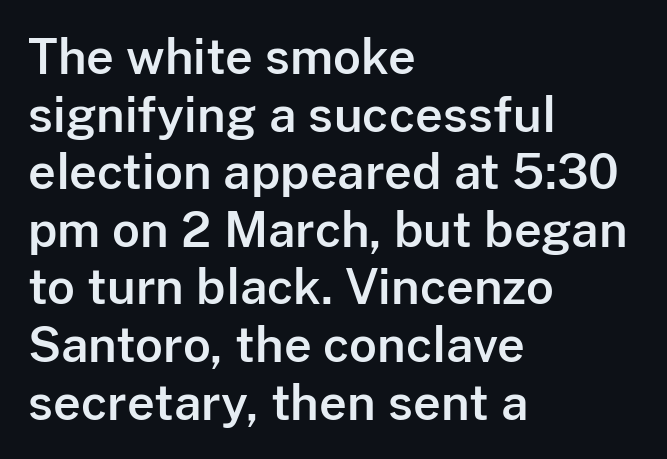
Q: Is the text italic (slanted)? A: No, it is upright.
Q: Is the typeface a serif or a sans-serif typeface? A: Sans-serif.
Q: Is the text underlined? A: No.
Q: How is the paragraph aligned? A: Left-aligned.
Q: Is the spacing between letters normal or unusually wide? A: Normal.
Q: Width (condensed, normal, or wide)? A: Normal.
Q: Stroke contrast? A: Low.
Q: x-height? A: Medium.
Q: Monospaced? A: No.
